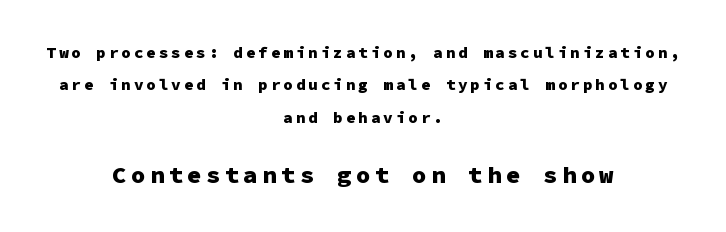
The image shows 24 px bold type, upright; set centered, loose line spacing (2.03x), not underlined; the second (bottom) block is 1.5x larger.
